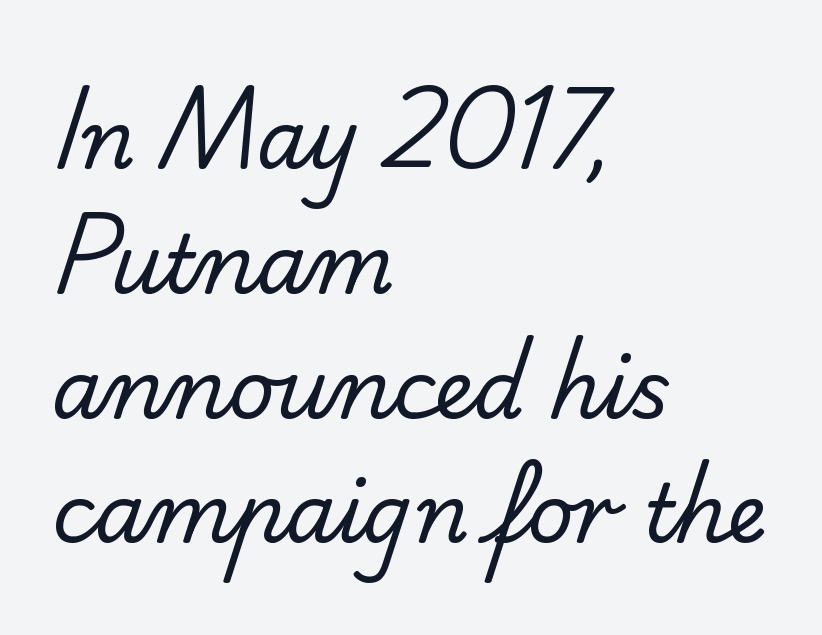
The image shows 80 px regular-weight sans-serif type; set left-aligned, normal line spacing (1.56x), normal letter spacing, not underlined; low stroke contrast and a small x-height.
